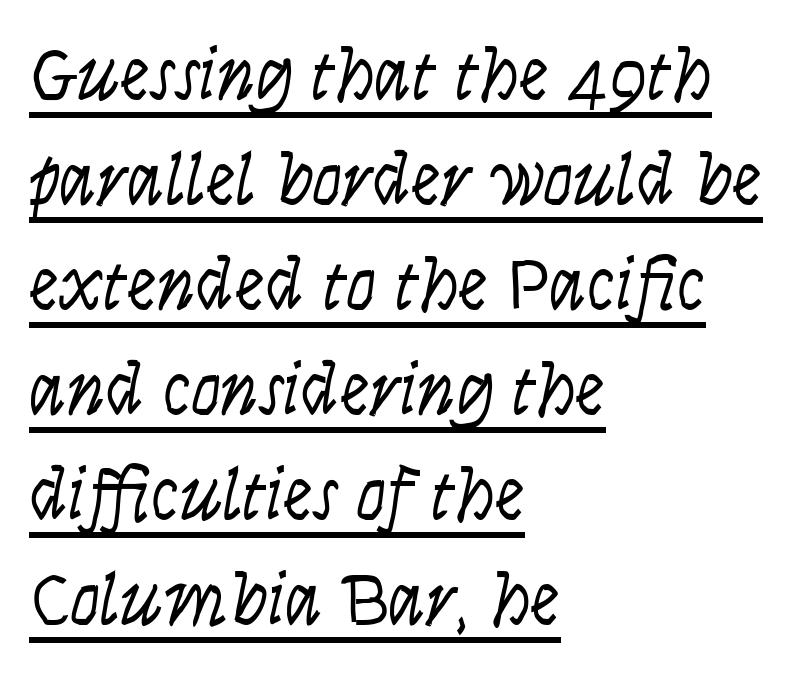
The image shows 75 px light, condensed type, italic (leaning right); set left-aligned, normal line spacing (1.4x), normal letter spacing, underlined; low stroke contrast and a large x-height.
